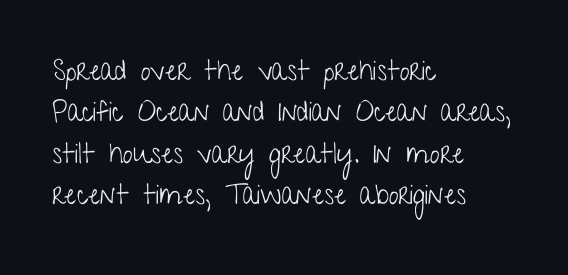
The image shows 28 px light, condensed sans-serif type, upright; set left-aligned, normal line spacing (1.48x), normal letter spacing, not underlined; low stroke contrast and a medium x-height.
